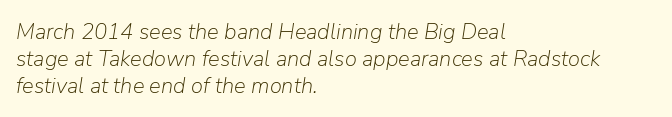
The image shows 22 px text type, italic (leaning right); set left-aligned, line spacing 1.22x, normal letter spacing, not underlined.
